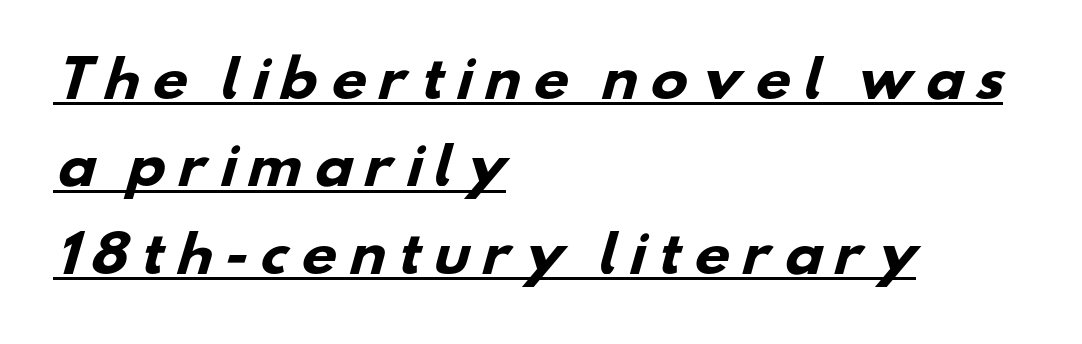
The image shows 50 px heavy, wide sans-serif type; set left-aligned, line spacing 1.75x, unusually wide letter spacing (+0.22 em), underlined; low stroke contrast and a small x-height.
